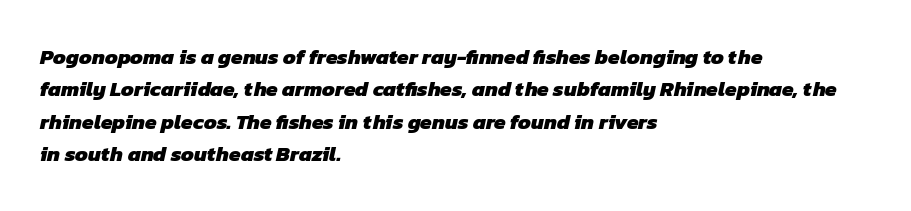
The passage shown stacks its lines at a standard gap. The line texture is even and compact thanks to regular tracking. The lines are quadded left. In terms of weight, the rendering is a true, heavy bold. The foot of each line stays bare and open.
